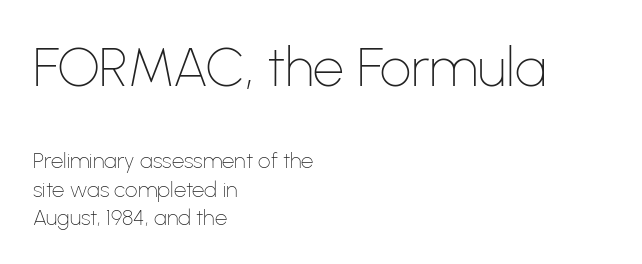
The image shows 55 px thin sans-serif type, upright; set left-aligned, normal line spacing (1.28x), normal letter spacing, not underlined; the first (top) block is 2.5x larger; low stroke contrast and a medium x-height.
